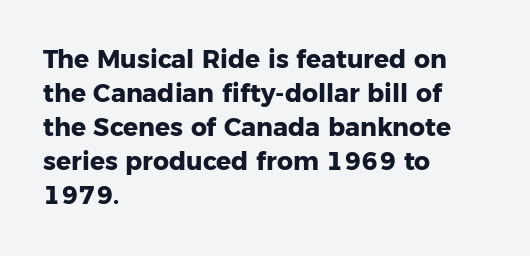
Just letters on the line, the space beneath them empty. No italicization has been applied; the sample stays upright. The rows are spaced the way most documents space them. The glyphs have the mass of a bold cut. Look at the tracking — it's just the regular setting, nothing added. Each line starts at the same left margin while the right side varies.
